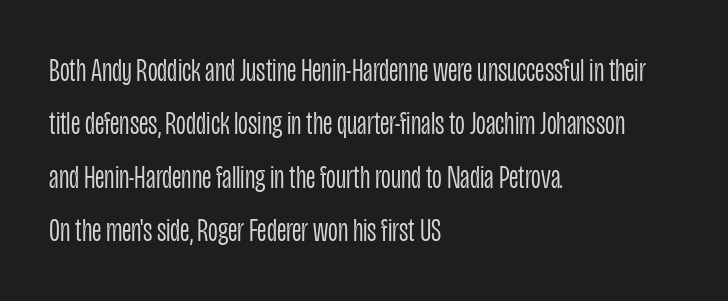
Nobody drew a line under any word here. The paragraph shown leans on its left margin. Spacing between characters is what you'd get straight out of the box. Ordinary non-slanted type is in use. The vertical gap from one line to the next is medium. Compared with a typical body face, this is equally light or lighter still.
